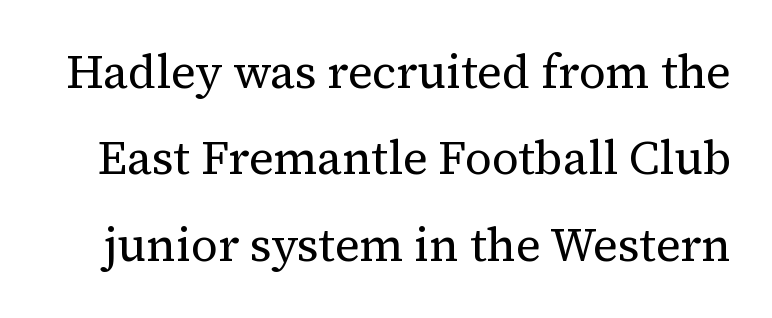
The image shows 47 px regular-weight serif type, upright; set line spacing 1.84x, normal letter spacing, not underlined; medium stroke contrast and a medium x-height.
